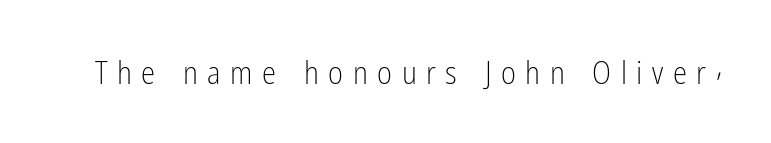
{"serif": "no", "italic": "no", "bold": "no", "weight": "light", "width": "condensed", "stroke_contrast": "low", "x_height": "medium", "monospaced": "no", "underline": "no", "letter_spacing": "wide", "letter_spacing_em": 0.3, "glyph_px": 32}
